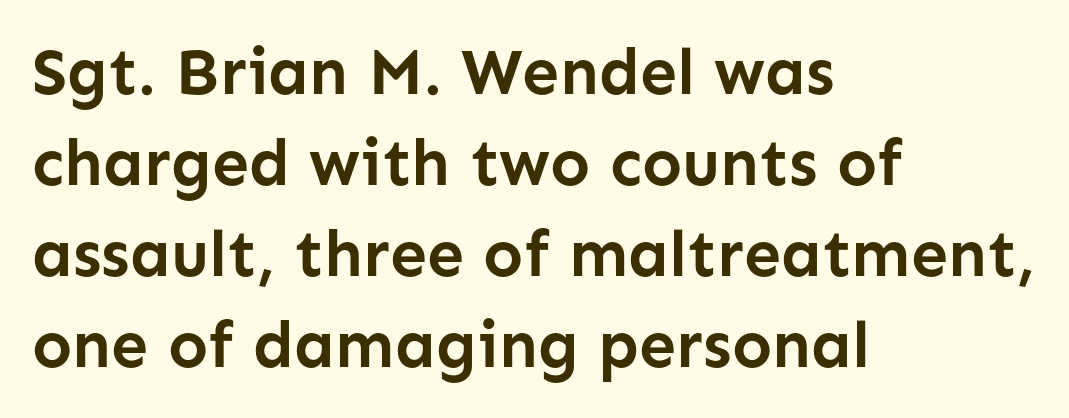
Looks like regular typesetting: each glyph gets only the width it needs. Chunky letters — that's bold for sure. Regular leading. The space directly below the letters is spotless. In CSS terms this would be text-align: left.
